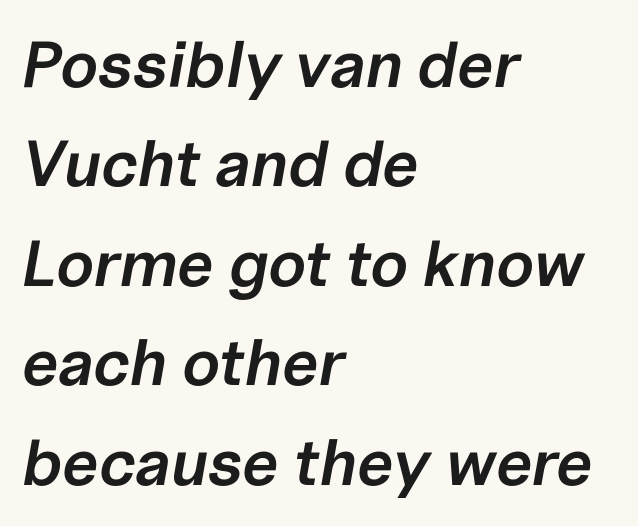
{"italic": "yes", "lean": "right", "slant_degrees": 10, "bold": "semi", "weight": "semibold", "width": "normal", "stroke_contrast": "low", "x_height": "medium", "monospaced": "no", "underline": "no", "align": "left", "line_spacing": "normal", "line_spacing_ratio": 1.53, "letter_spacing": "normal", "letter_spacing_em": 0.0, "glyph_px": 65}
